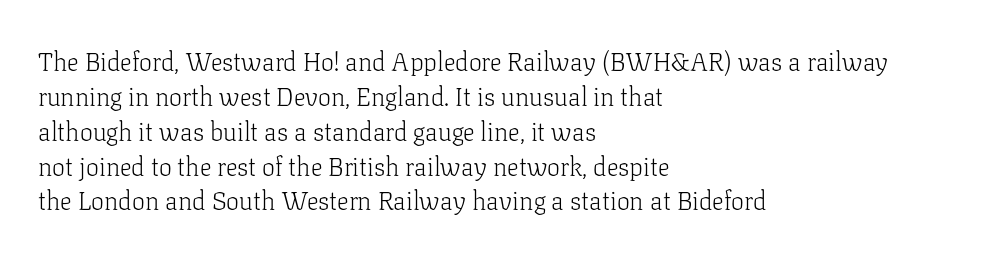
The strip under each line holds only bare page. Short note: letters normally spaced. The axis of the letterforms is exactly vertical. Line spacing here is normal. The rendering anchors every line to the left-hand side.
